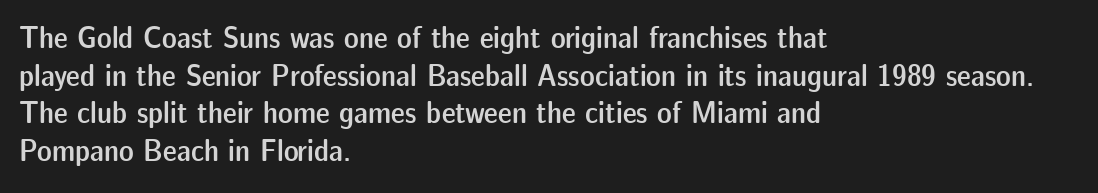
{"serif": "no", "italic": "no", "bold": "semi", "weight": "semibold", "width": "normal", "stroke_contrast": "low", "x_height": "medium", "monospaced": "no", "underline": "no", "align": "left", "line_spacing_ratio": 1.21, "letter_spacing": "normal", "letter_spacing_em": 0.0, "glyph_px": 31}
